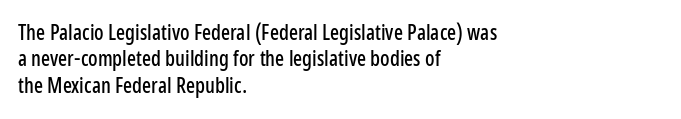
The image shows 21 px text type, upright; set left-aligned, normal line spacing (1.26x), normal letter spacing, not underlined.
